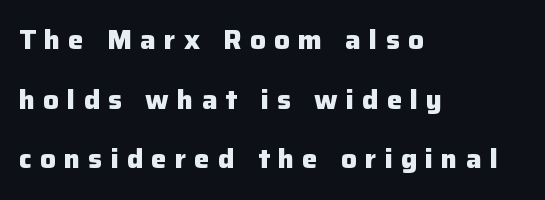
The image shows 26 px bold type, upright; set left-aligned, loose line spacing (2.29x), unusually wide letter spacing (+0.31 em), not underlined.
